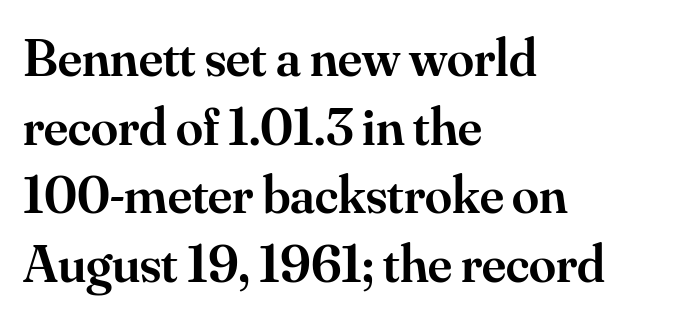
Q: Is the text bold? A: Semi-bold.
Q: Is the text italic (slanted)? A: No, it is upright.
Q: Is the typeface a serif or a sans-serif typeface? A: Serif.
Q: Is the text underlined? A: No.
Q: How is the paragraph aligned? A: Left-aligned.
Q: Is the spacing between letters normal or unusually wide? A: Normal.
Q: Is the spacing between lines tight, normal or loose? A: Normal.
Q: Width (condensed, normal, or wide)? A: Normal.
Q: Stroke contrast? A: Medium.
Q: x-height? A: Small.
Q: Monospaced? A: No.
